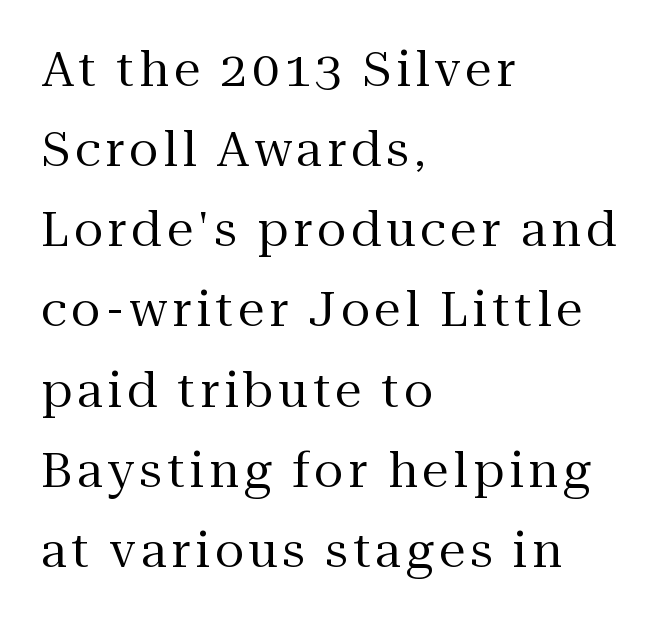
Teacher's note: observe the even left margin — that is flush-left alignment. Clear beneath every line of the passage. The letters stand upright; this is a roman face. The letterforms sit at book weight or below.
